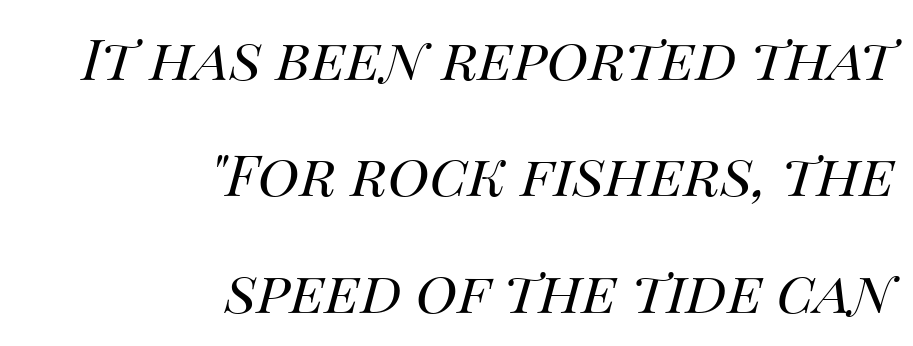
Q: Is the text bold? A: No.
Q: Is the text italic (slanted)? A: Yes, it leans right by about 14 degrees.
Q: Is the text underlined? A: No.
Q: How is the paragraph aligned? A: Right-aligned.
Q: Is the spacing between letters normal or unusually wide? A: Normal.
Q: Is the spacing between lines tight, normal or loose? A: Loose.
Q: Width (condensed, normal, or wide)? A: Normal.
Q: Stroke contrast? A: Medium.
Q: x-height? A: Large.
Q: Monospaced? A: No.
